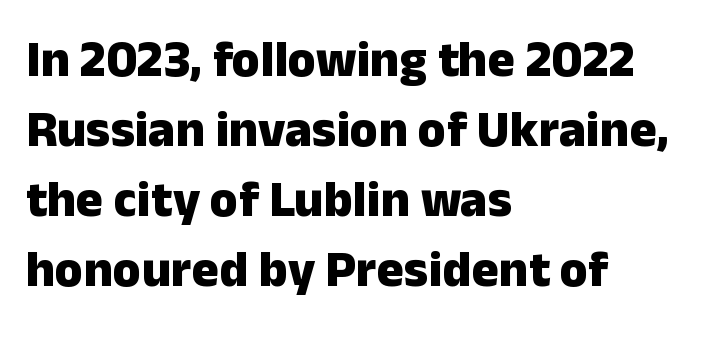
The image shows 51 px heavy sans-serif type, upright; set left-aligned, normal line spacing (1.37x), normal letter spacing, not underlined; low stroke contrast and a medium x-height.
